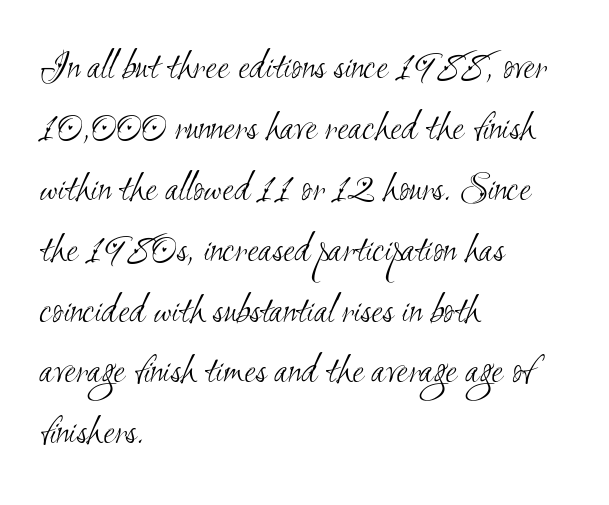
Q: Is the text bold? A: No.
Q: Is the typeface a serif or a sans-serif typeface? A: Sans-serif.
Q: Is the text underlined? A: No.
Q: How is the paragraph aligned? A: Left-aligned.
Q: Is the spacing between letters normal or unusually wide? A: Normal.
Q: Is the spacing between lines tight, normal or loose? A: Normal.
Q: Width (condensed, normal, or wide)? A: Condensed.
Q: Stroke contrast? A: Medium.
Q: x-height? A: Small.
Q: Monospaced? A: No.
